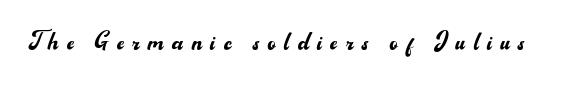
Q: Is the text bold? A: No.
Q: Is the text italic (slanted)? A: Yes.
Q: Is the typeface a serif or a sans-serif typeface? A: Sans-serif.
Q: Is the text underlined? A: No.
Q: Is the spacing between letters normal or unusually wide? A: Unusually wide.
Q: Width (condensed, normal, or wide)? A: Normal.
Q: Stroke contrast? A: Medium.
Q: x-height? A: Small.
Q: Monospaced? A: No.
